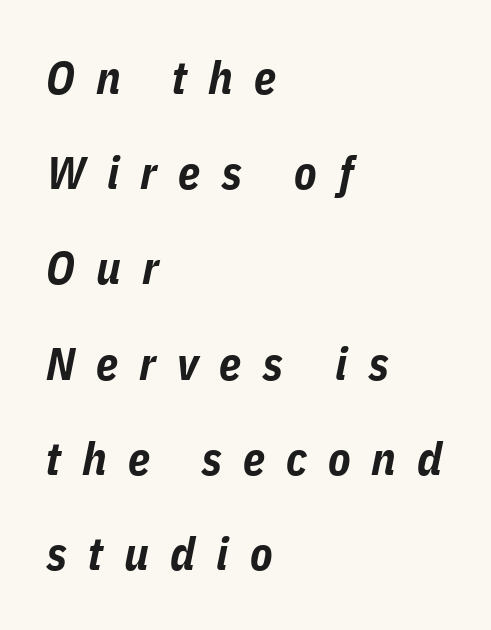
The image shows 46 px bold, condensed type, italic (leaning right); set left-aligned, loose line spacing (2.07x), unusually wide letter spacing (+0.46 em), not underlined; low stroke contrast and a medium x-height.
